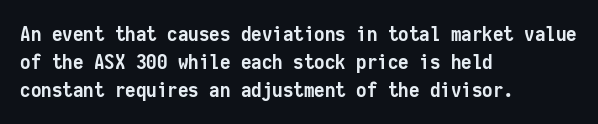
Q: Is the text bold? A: Yes.
Q: Is the text italic (slanted)? A: No, it is upright.
Q: Is the text underlined? A: No.
Q: How is the paragraph aligned? A: Left-aligned.
Q: Is the spacing between letters normal or unusually wide? A: Normal.
Q: Is the spacing between lines tight, normal or loose? A: Normal.
